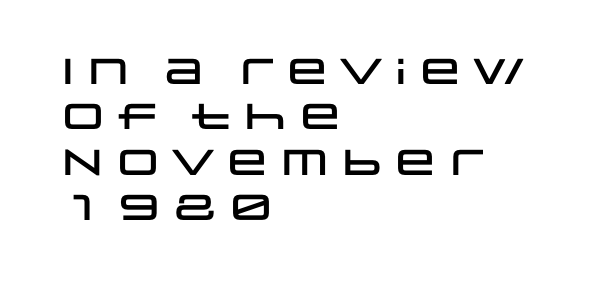
{"serif": "no", "italic": "no", "width": "wide", "stroke_contrast": "low", "x_height": "large", "monospaced": "no", "underline": "no", "align": "left", "line_spacing": "normal", "line_spacing_ratio": 1.26, "letter_spacing": "normal", "letter_spacing_em": 0.0, "glyph_px": 36}
